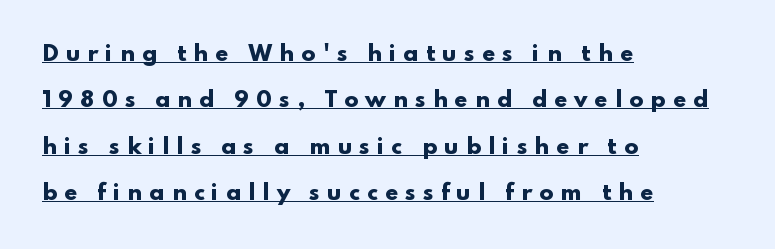
Q: Is the text bold? A: Yes.
Q: Is the text italic (slanted)? A: No, it is upright.
Q: Is the text underlined? A: Yes.
Q: How is the paragraph aligned? A: Left-aligned.
Q: Is the spacing between letters normal or unusually wide? A: Unusually wide.
Q: Is the spacing between lines tight, normal or loose? A: Loose.
